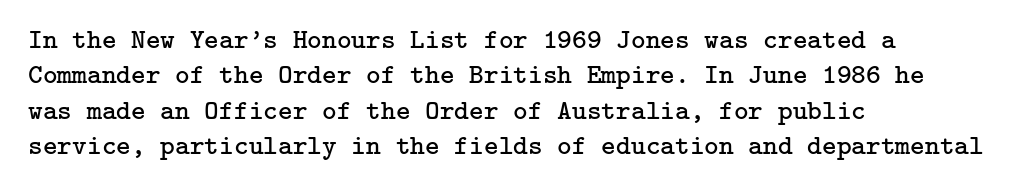
Q: Is the text bold? A: No.
Q: Is the text italic (slanted)? A: No, it is upright.
Q: Is the typeface a serif or a sans-serif typeface? A: Serif.
Q: Is the text underlined? A: No.
Q: How is the paragraph aligned? A: Left-aligned.
Q: Is the spacing between letters normal or unusually wide? A: Normal.
Q: Is the spacing between lines tight, normal or loose? A: Normal.
Q: Width (condensed, normal, or wide)? A: Normal.
Q: Stroke contrast? A: Low.
Q: x-height? A: Medium.
